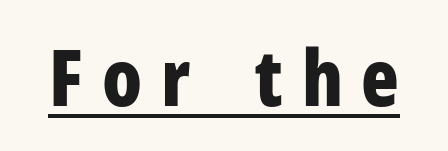
Note the varied advance widths — an 'i' is clearly narrower than an 'm'. Underline: present. Honestly, the letter spacing is so wide it's the main thing you notice. The face used here has the dense, thick strokes of a bold. Note: no serifs on the glyphs. Ascenders rise straight up at ninety degrees.
